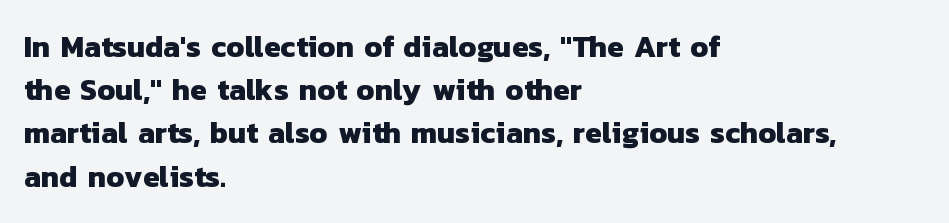
A student would call this left alignment; a typographer would say flush left, rag right. These lines carry a lot of weight — the face is fully bold. Tracking here is standard; glyphs follow each other at the usual distance. These lines are composed in type without serifs.
